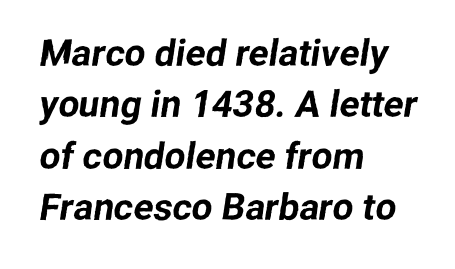
Q: Is the typeface a serif or a sans-serif typeface? A: Sans-serif.
Q: Is the text underlined? A: No.
Q: How is the paragraph aligned? A: Left-aligned.
Q: Is the spacing between letters normal or unusually wide? A: Normal.
Q: Is the spacing between lines tight, normal or loose? A: Normal.
Q: Width (condensed, normal, or wide)? A: Normal.
Q: Stroke contrast? A: Low.
Q: x-height? A: Medium.
Q: Monospaced? A: No.
